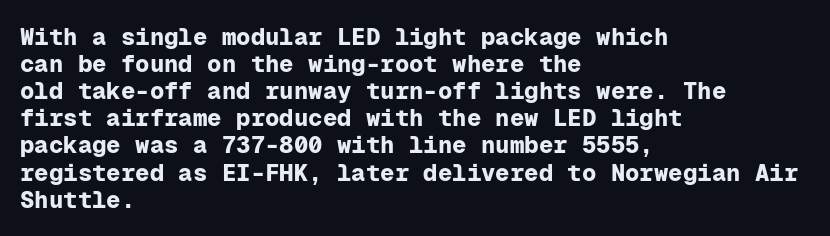
{"italic": "no", "bold": "yes", "underline": "no", "align": "left", "line_spacing": "tight", "line_spacing_ratio": 1.13, "letter_spacing": "normal", "letter_spacing_em": 0.0, "glyph_px": 24}
